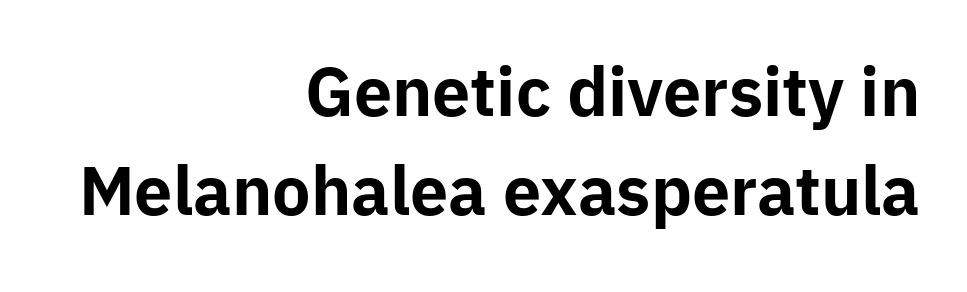
The image shows 65 px bold sans-serif type, upright; set right-aligned, normal line spacing (1.53x), normal letter spacing, not underlined; low stroke contrast and a medium x-height.
